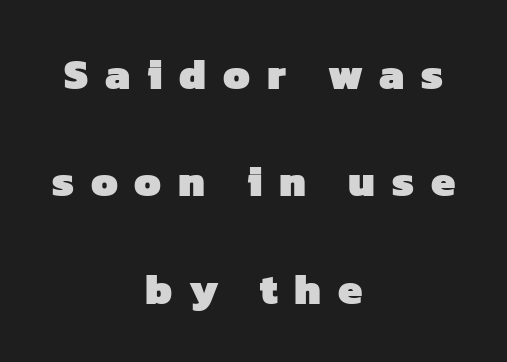
Q: Is the text bold? A: Yes.
Q: Is the typeface a serif or a sans-serif typeface? A: Sans-serif.
Q: Is the text underlined? A: No.
Q: How is the paragraph aligned? A: Centered.
Q: Is the spacing between letters normal or unusually wide? A: Unusually wide.
Q: Is the spacing between lines tight, normal or loose? A: Loose.
Q: Width (condensed, normal, or wide)? A: Normal.
Q: Stroke contrast? A: Low.
Q: x-height? A: Medium.
Q: Monospaced? A: No.
